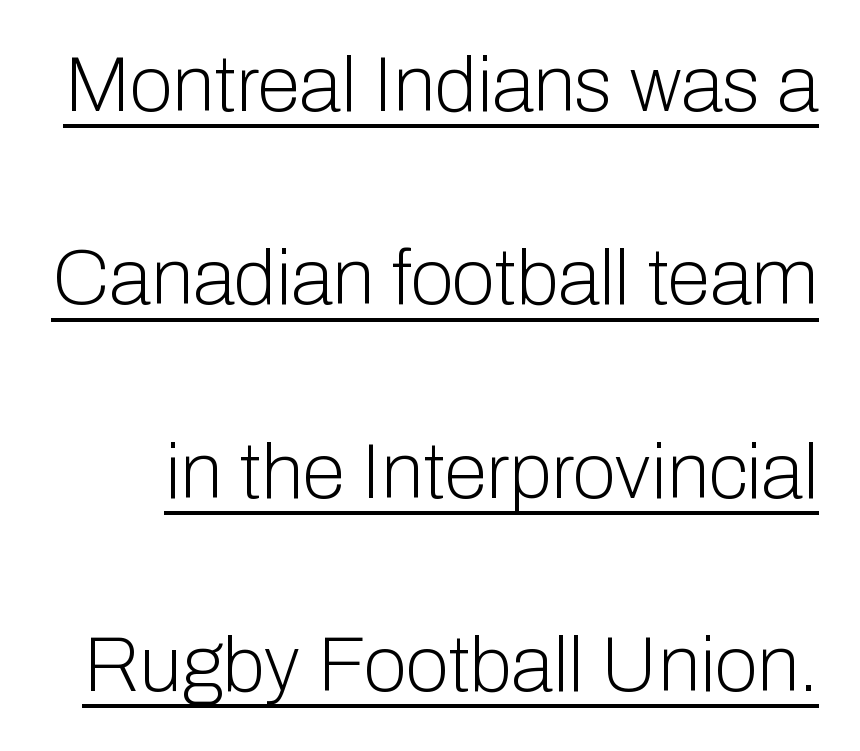
How are the letters spaced? Ordinarily, with no added tracking. Descenders here cross a horizontal rule under the line. The letters look calm and open, with moderate or lighter stems. The letters stand straight up with perfectly vertical stems.
